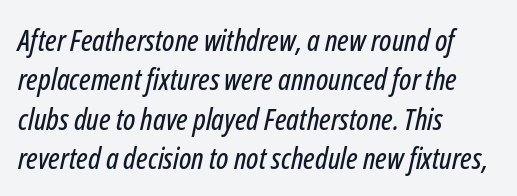
Q: Is the text italic (slanted)? A: Yes, it leans right by about 12 degrees.
Q: Is the text underlined? A: No.
Q: How is the paragraph aligned? A: Left-aligned.
Q: Is the spacing between letters normal or unusually wide? A: Normal.
Q: Is the spacing between lines tight, normal or loose? A: Normal.
Q: Width (condensed, normal, or wide)? A: Condensed.
Q: Stroke contrast? A: Low.
Q: x-height? A: Medium.
Q: Monospaced? A: No.
